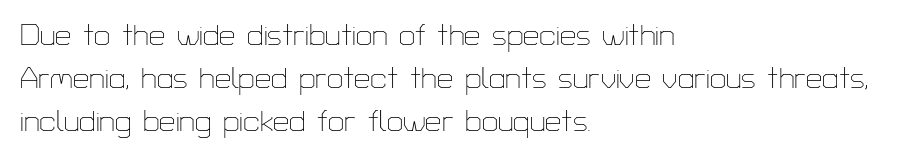
{"serif": "no", "italic": "no", "bold": "no", "weight": "thin", "width": "normal", "stroke_contrast": "low", "x_height": "medium", "monospaced": "no", "underline": "no", "align": "left", "line_spacing": "normal", "line_spacing_ratio": 1.48, "letter_spacing": "normal", "letter_spacing_em": 0.0, "glyph_px": 29}
